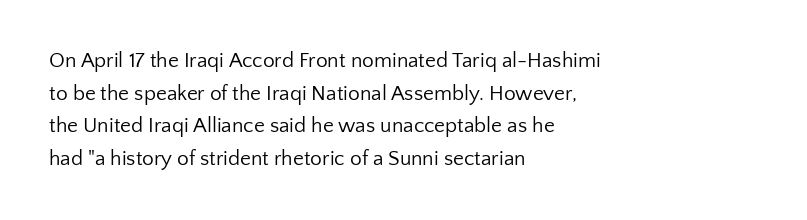
The axis of the letterforms is exactly vertical. Here the glyphs are tracked normally, forming tight word shapes. Descenders hang freely into open space. Line beginnings align vertically; line endings do not. The rows are spaced the way most documents space them.
